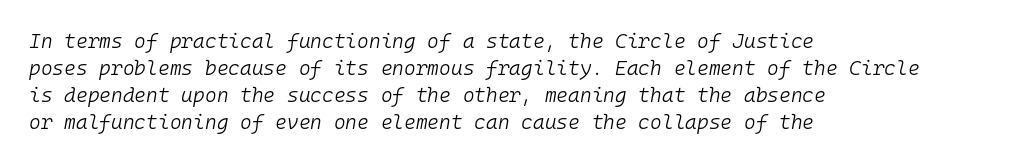
The image shows 20 px text type, italic (leaning right); set left-aligned, normal line spacing (1.35x), normal letter spacing, not underlined.
